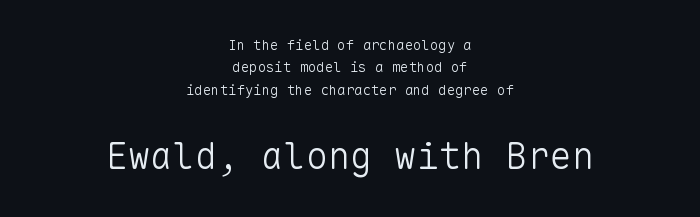
{"serif": "no", "italic": "no", "bold": "no", "weight": "light", "width": "normal", "stroke_contrast": "low", "x_height": "medium", "monospaced": "yes", "underline": "no", "align": "center", "line_spacing": "normal", "line_spacing_ratio": 1.59, "letter_spacing": "normal", "letter_spacing_em": 0.0, "larger_block": "second", "size_ratio": 2.64, "glyph_px": 37}
